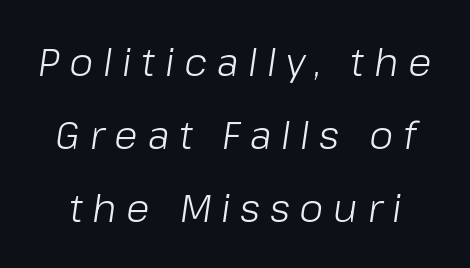
{"italic": "yes", "lean": "right", "slant_degrees": 8, "bold": "no", "weight": "light", "width": "normal", "stroke_contrast": "low", "x_height": "medium", "monospaced": "no", "underline": "no", "line_spacing_ratio": 1.87, "letter_spacing": "wide", "letter_spacing_em": 0.25, "glyph_px": 39}
